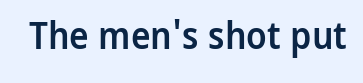
{"serif": "no", "italic": "no", "bold": "semi", "weight": "semibold", "width": "normal", "stroke_contrast": "low", "x_height": "medium", "monospaced": "no", "underline": "no", "letter_spacing": "normal", "letter_spacing_em": 0.0, "glyph_px": 37}
